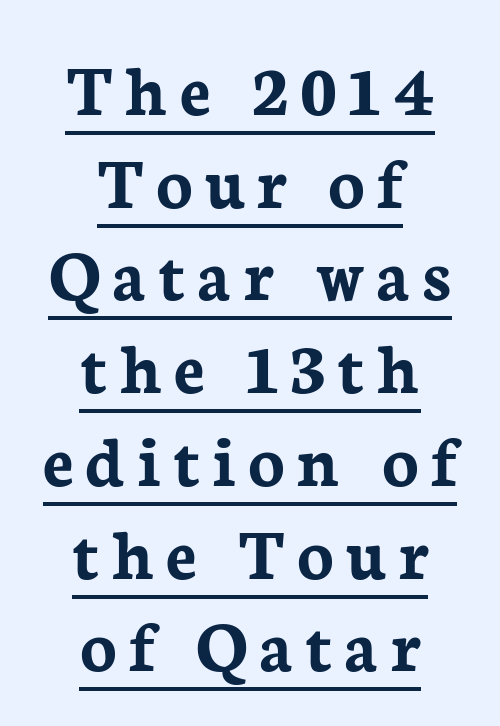
The image shows 76 px semibold serif type, upright; set centered, line spacing 1.22x, underlined; low stroke contrast and a medium x-height.
